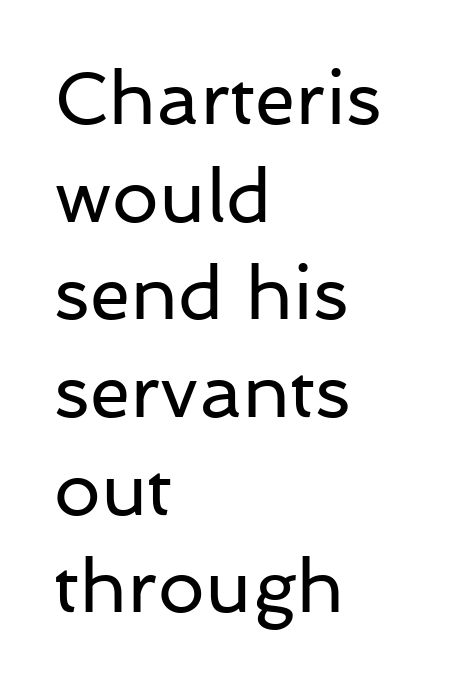
{"serif": "no", "italic": "no", "bold": "no", "weight": "regular", "width": "normal", "stroke_contrast": "low", "x_height": "medium", "monospaced": "no", "underline": "no", "align": "left", "line_spacing": "normal", "line_spacing_ratio": 1.32, "letter_spacing": "normal", "letter_spacing_em": 0.0, "glyph_px": 74}
